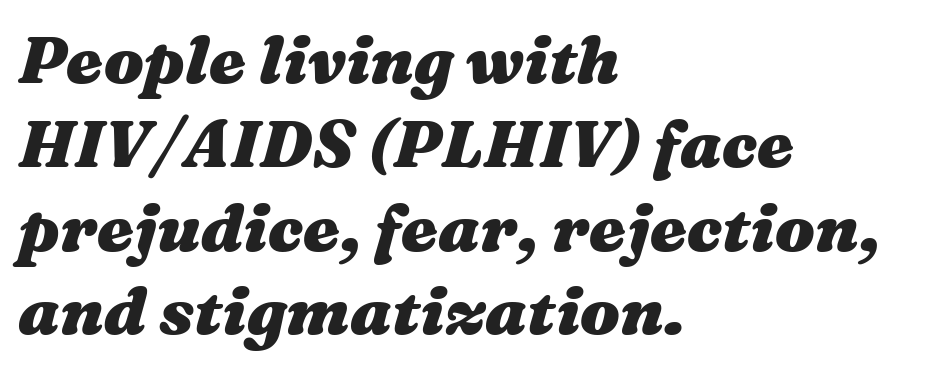
{"italic": "yes", "lean": "right", "slant_degrees": 16, "bold": "yes", "weight": "heavy", "width": "wide", "stroke_contrast": "medium", "x_height": "medium", "monospaced": "no", "underline": "no", "align": "left", "line_spacing": "normal", "line_spacing_ratio": 1.27, "letter_spacing": "normal", "letter_spacing_em": 0.0, "glyph_px": 66}
